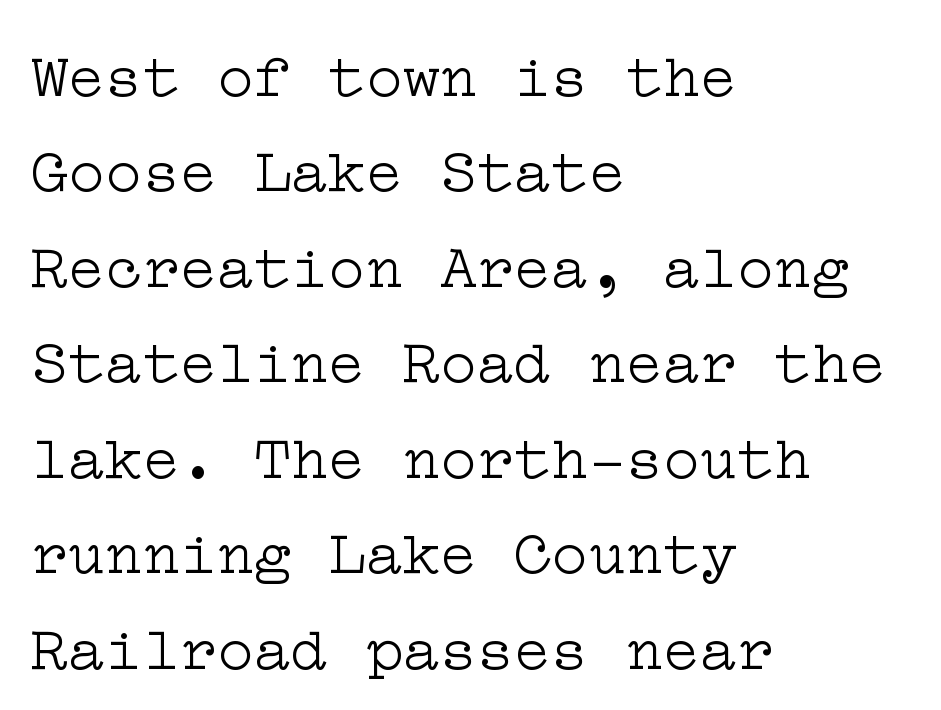
The image shows 62 px light, wide serif type, upright; set left-aligned, normal line spacing (1.54x), normal letter spacing, not underlined; low stroke contrast and a medium x-height.
